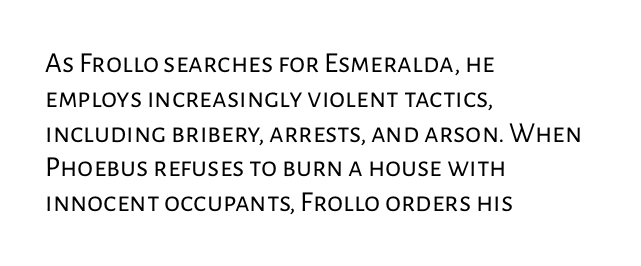
Font category for this specimen: sans-serif. The cut favours lightness, reaching ordinary text weight at its darkest. The type is set solid horizontally, with unmodified tracking. The letters stand straight up with perfectly vertical stems. The zone under the glyphs is completely vacant. Varying glyph widths throughout — classic text-font behaviour.
